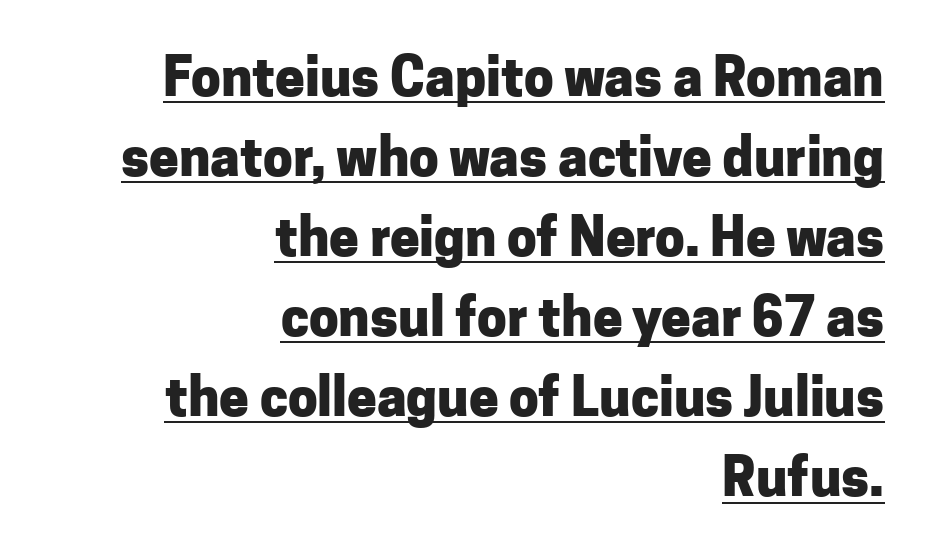
The typography opts for an upright posture over an oblique one. You can see a thin bar hugging the bottom of the glyphs. Does the type have serifs? No, each stem ends abruptly. The typesetter chose a ragged-left arrangement here.
